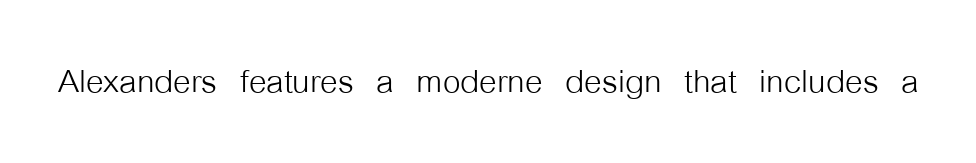
The image shows 45 px light, condensed sans-serif type, upright; set normal letter spacing, not underlined; low stroke contrast and a medium x-height.
